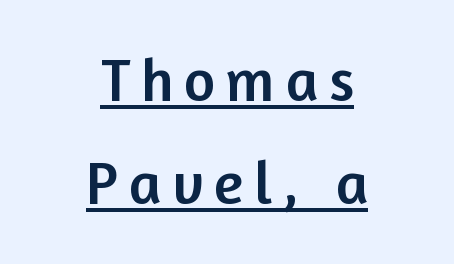
{"serif": "no", "italic": "no", "width": "normal", "stroke_contrast": "low", "x_height": "medium", "monospaced": "no", "underline": "yes", "align": "center", "line_spacing_ratio": 1.72, "glyph_px": 60}
